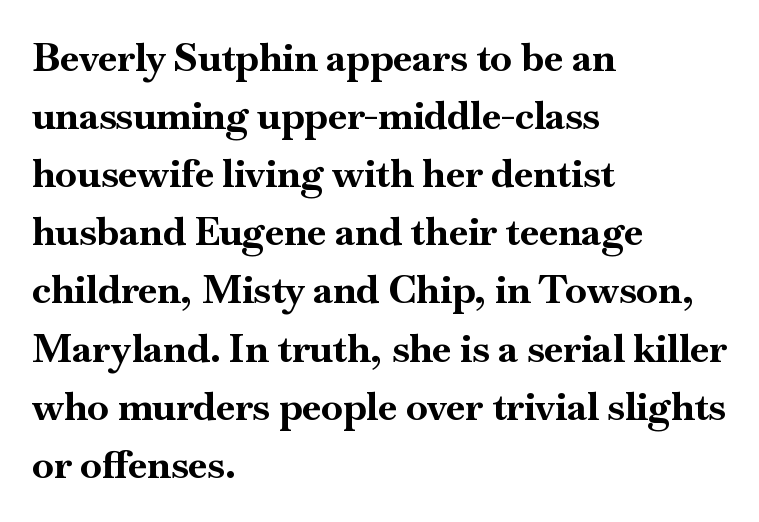
{"serif": "yes", "italic": "no", "bold": "yes", "weight": "bold", "width": "normal", "stroke_contrast": "high", "x_height": "small", "monospaced": "no", "underline": "no", "align": "left", "line_spacing": "normal", "line_spacing_ratio": 1.49, "letter_spacing": "normal", "letter_spacing_em": 0.0, "glyph_px": 39}
